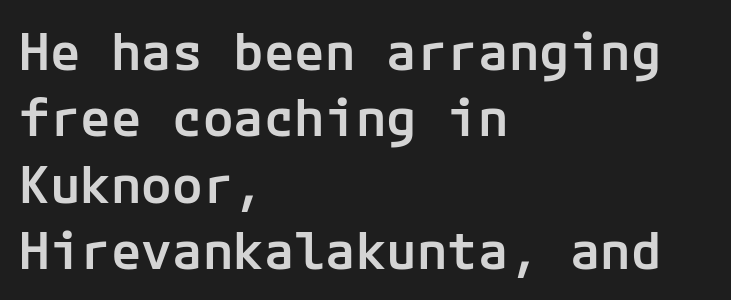
The text was rendered using a sans face with plain stroke endings. Beneath every word, the page is bare. This rendering leaves character spacing at its baseline value. Notice how the stems are strictly vertical — no italics here.
